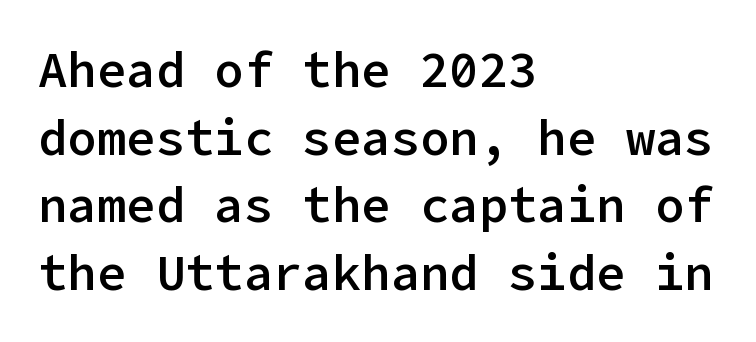
{"serif": "no", "italic": "no", "bold": "semi", "weight": "semibold", "width": "normal", "stroke_contrast": "low", "x_height": "medium", "underline": "no", "align": "left", "line_spacing": "normal", "line_spacing_ratio": 1.38, "letter_spacing": "normal", "letter_spacing_em": 0.0, "glyph_px": 49}
